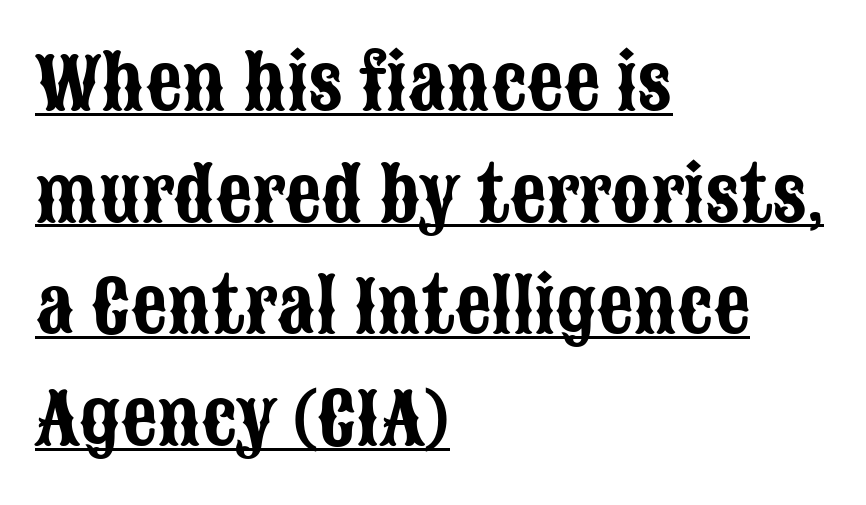
How would I describe the line gaps? Plain and ordinary. Every row of glyphs begins at an identical x-position on the left. This is roman type, the default non-slanted kind. Tracking here is standard; glyphs follow each other at the usual distance. The characters display no serif detailing; their extremities are plain. The string is rendered with underlining switched on.
